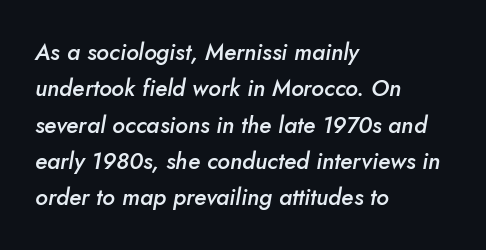
The image shows 23 px text type, italic (leaning right); set left-aligned, normal line spacing (1.58x), normal letter spacing, not underlined.
